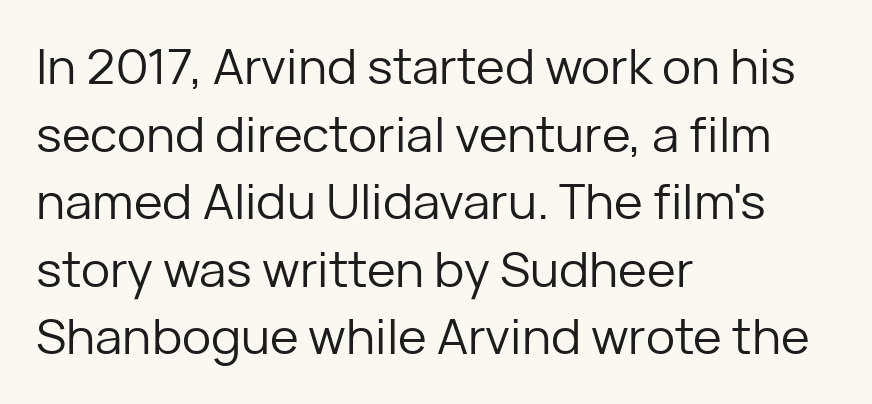
Q: Is the text bold? A: No.
Q: Is the text italic (slanted)? A: No, it is upright.
Q: Is the typeface a serif or a sans-serif typeface? A: Sans-serif.
Q: Is the text underlined? A: No.
Q: How is the paragraph aligned? A: Left-aligned.
Q: Is the spacing between letters normal or unusually wide? A: Normal.
Q: Is the spacing between lines tight, normal or loose? A: Normal.
Q: Width (condensed, normal, or wide)? A: Normal.
Q: Stroke contrast? A: Low.
Q: x-height? A: Medium.
Q: Monospaced? A: No.
